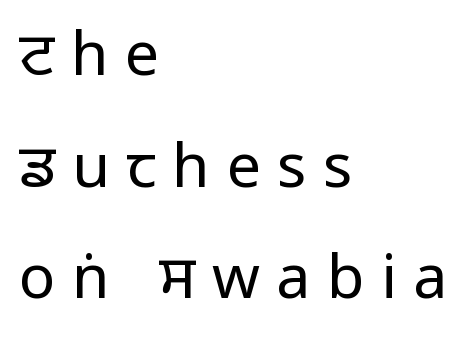
Q: Is the text bold? A: No.
Q: Is the text italic (slanted)? A: No, it is upright.
Q: Is the typeface a serif or a sans-serif typeface? A: Sans-serif.
Q: Is the text underlined? A: No.
Q: How is the paragraph aligned? A: Left-aligned.
Q: Is the spacing between letters normal or unusually wide? A: Unusually wide.
Q: Width (condensed, normal, or wide)? A: Condensed.
Q: Stroke contrast? A: Low.
Q: x-height? A: Large.
Q: Monospaced? A: No.
